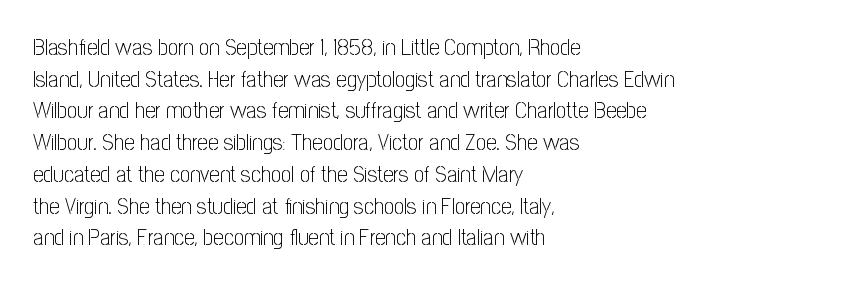
{"italic": "no", "bold": "no", "underline": "no", "align": "left", "line_spacing": "normal", "line_spacing_ratio": 1.38, "letter_spacing": "normal", "letter_spacing_em": 0.0, "glyph_px": 23}
